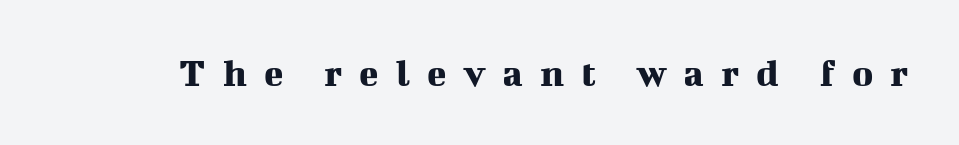
Q: Is the text italic (slanted)? A: No, it is upright.
Q: Is the typeface a serif or a sans-serif typeface? A: Serif.
Q: Is the text underlined? A: No.
Q: Is the spacing between letters normal or unusually wide? A: Unusually wide.
Q: Width (condensed, normal, or wide)? A: Normal.
Q: Stroke contrast? A: Medium.
Q: x-height? A: Medium.
Q: Monospaced? A: No.
